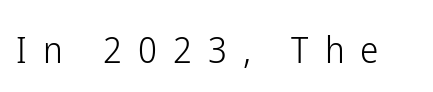
A typesetter would label this face a sans. Words appear elongated and porous because spacing is wide. These lines are rendered in a variable-pitch font. The letters stand upright; this is a roman face.
